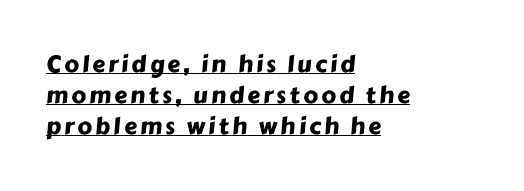
{"underline": "yes", "align": "left", "line_spacing": "normal", "line_spacing_ratio": 1.35, "glyph_px": 23}
